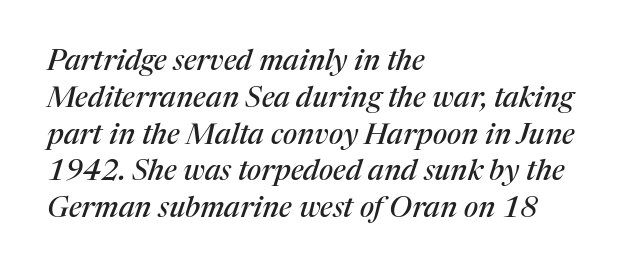
A classic flush-left, rag-right setting is used for this passage. Serif or sans? Serif — the stroke terminals have little feet. Each new line begins a customary step beneath the previous one. Compared with typical body copy, the letter spacing here is the same.
